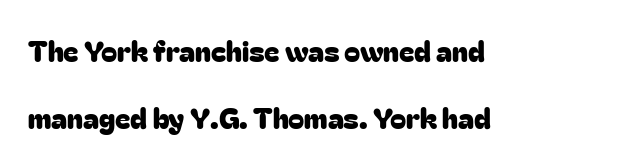
{"serif": "no", "italic": "no", "width": "normal", "stroke_contrast": "low", "x_height": "medium", "monospaced": "no", "underline": "no", "align": "left", "line_spacing": "loose", "line_spacing_ratio": 2.32, "letter_spacing": "normal", "letter_spacing_em": 0.0, "glyph_px": 29}
